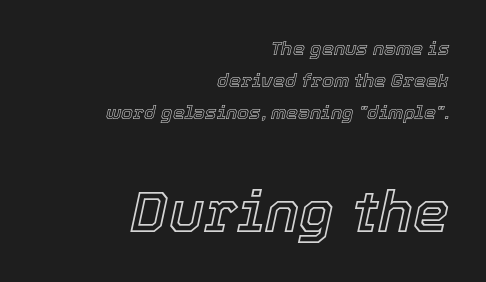
The text carries the slant typical of an italic or oblique font. Typesetter's note — lower block bumped up in size, upper block left smaller. Which margin do the lines hug? The right one — the left edge is uneven. Interline gaps are of average width in this sample.
